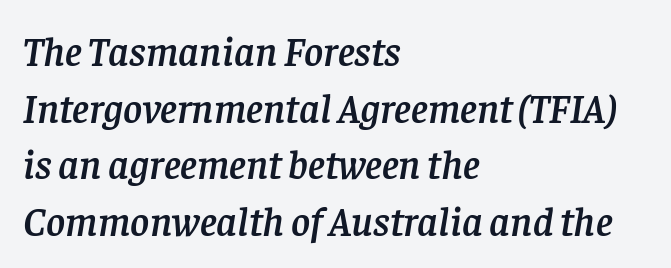
{"serif": "yes", "italic": "yes", "lean": "right", "slant_degrees": 8, "width": "normal", "stroke_contrast": "low", "x_height": "large", "monospaced": "no", "underline": "no", "align": "left", "line_spacing": "normal", "line_spacing_ratio": 1.38, "letter_spacing": "normal", "letter_spacing_em": 0.0, "glyph_px": 41}
